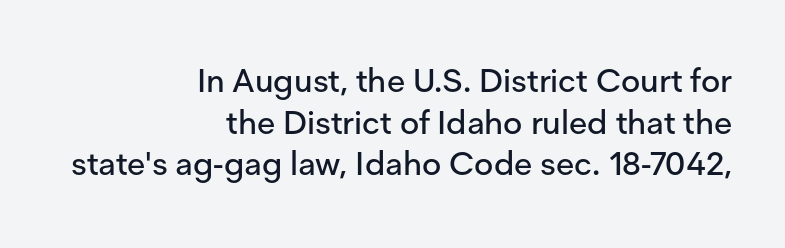
The compositor pushed each line to the right boundary. Glyph-to-glyph distance matches everyday printed text. The vertical gap from one line to the next is medium. Note the varied advance widths — an 'i' is clearly narrower than an 'm'. Regarding serifs, this sample does without them.
